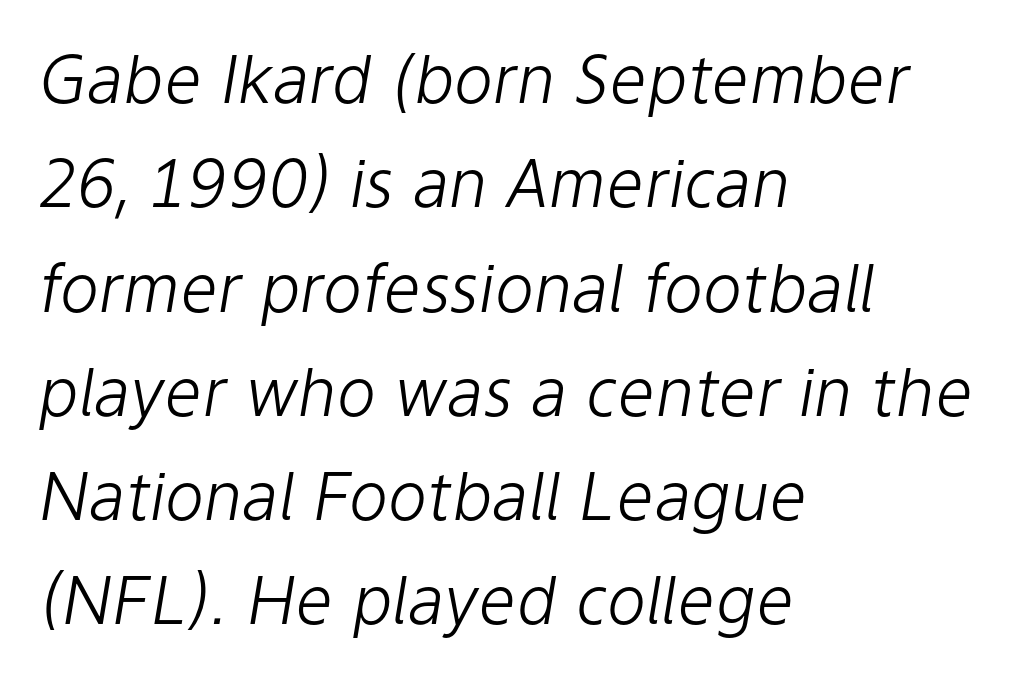
The image shows 66 px light type, italic (leaning right); set left-aligned, normal line spacing (1.58x), normal letter spacing, not underlined; low stroke contrast and a medium x-height.
